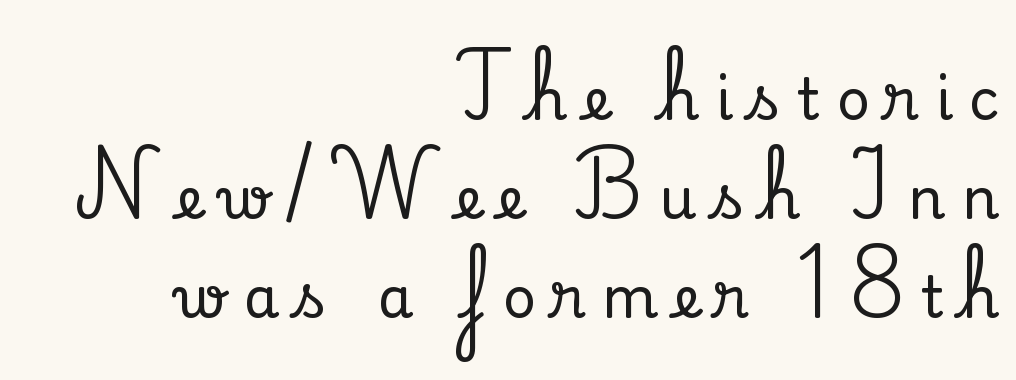
The image shows 58 px serif type, upright; set right-aligned, line spacing 1.71x, unusually wide letter spacing (+0.28 em), not underlined; medium stroke contrast and a small x-height.
